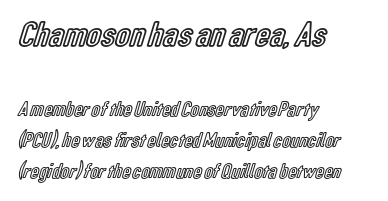
The image shows 36 px condensed type; set left-aligned, normal line spacing (1.48x), normal letter spacing, not underlined; the first (top) block is 1.71x larger; a medium x-height.
